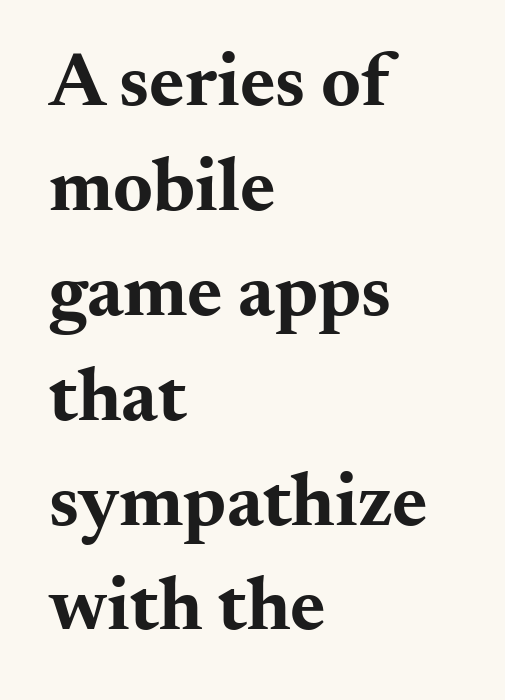
Q: Is the text bold? A: Yes.
Q: Is the text italic (slanted)? A: No, it is upright.
Q: Is the typeface a serif or a sans-serif typeface? A: Serif.
Q: Is the text underlined? A: No.
Q: How is the paragraph aligned? A: Left-aligned.
Q: Is the spacing between letters normal or unusually wide? A: Normal.
Q: Is the spacing between lines tight, normal or loose? A: Normal.
Q: Width (condensed, normal, or wide)? A: Wide.
Q: Stroke contrast? A: Medium.
Q: x-height? A: Small.
Q: Monospaced? A: No.
